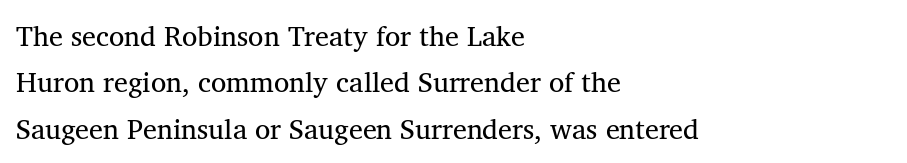
The image shows 28 px serif type, upright; set left-aligned, normal line spacing (1.66x), normal letter spacing, not underlined; medium stroke contrast and a medium x-height.
